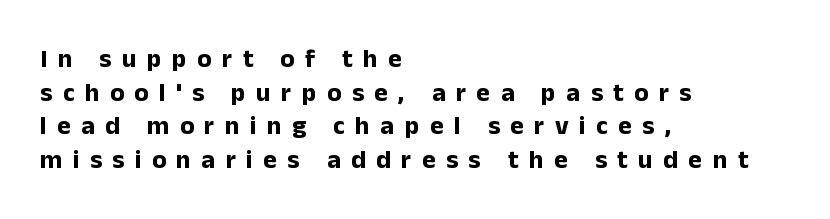
Q: Is the text bold? A: Yes.
Q: Is the text italic (slanted)? A: No, it is upright.
Q: Is the text underlined? A: No.
Q: How is the paragraph aligned? A: Left-aligned.
Q: Is the spacing between letters normal or unusually wide? A: Unusually wide.
Q: Is the spacing between lines tight, normal or loose? A: Normal.
